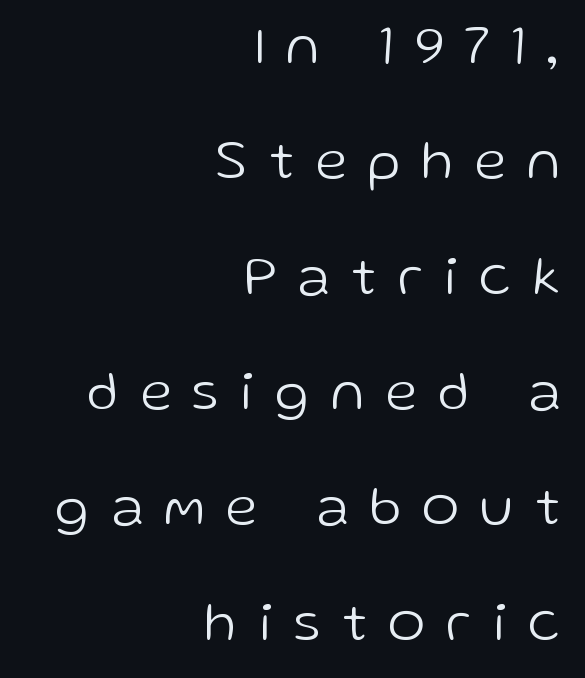
Spacing between characters has been opened up far beyond the box default. This block would shrink considerably if given ordinary leading; it's expanded now. Character widths vary here, with narrow letters taking less room than wide ones. This sample uses a sans-serif face. The gap between lines stays unmarked.
